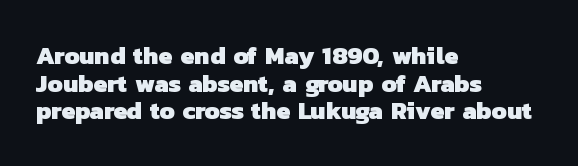
Q: Is the text bold? A: Yes.
Q: Is the text underlined? A: No.
Q: How is the paragraph aligned? A: Left-aligned.
Q: Is the spacing between letters normal or unusually wide? A: Normal.
Q: Is the spacing between lines tight, normal or loose? A: Tight.
